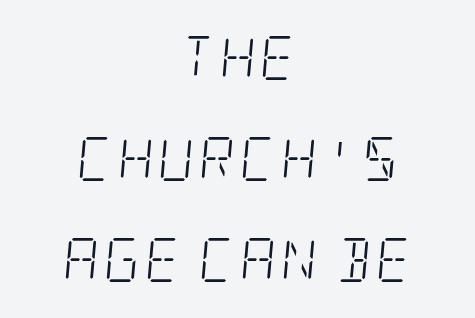
Q: Is the text bold? A: No.
Q: Is the text italic (slanted)? A: Yes, it leans right by about 5 degrees.
Q: Is the typeface a serif or a sans-serif typeface? A: Serif.
Q: Is the text underlined? A: No.
Q: How is the paragraph aligned? A: Centered.
Q: Is the spacing between lines tight, normal or loose? A: Loose.
Q: Width (condensed, normal, or wide)? A: Condensed.
Q: Stroke contrast? A: Low.
Q: x-height? A: Large.
